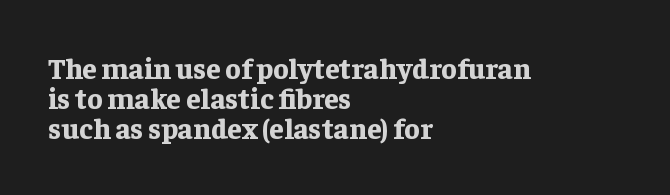
The image shows 29 px bold serif type, upright; set left-aligned, tight line spacing (1.04x), normal letter spacing, not underlined; low stroke contrast and a medium x-height.
